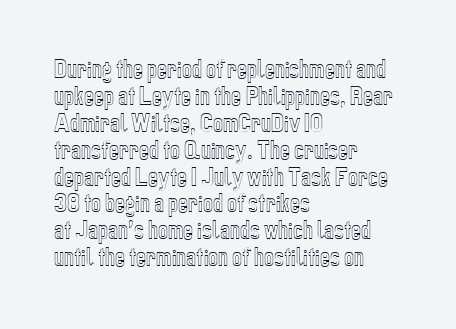
Q: Is the text italic (slanted)? A: No, it is upright.
Q: Is the text underlined? A: No.
Q: How is the paragraph aligned? A: Left-aligned.
Q: Is the spacing between letters normal or unusually wide? A: Normal.
Q: Is the spacing between lines tight, normal or loose? A: Normal.
